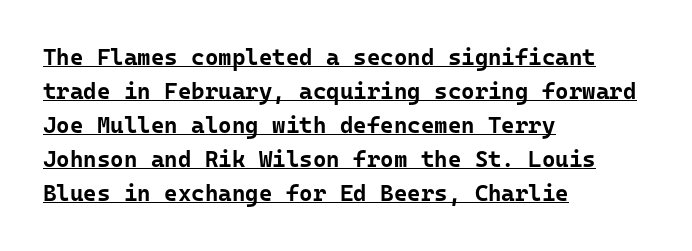
The typography opts for an upright posture over an oblique one. The paragraph has a hard left edge and a soft right edge. Decoration check: the copy is underlined. Observe the ordinary spacing: letters are neighbours, not strangers. A dark, heavy texture on the line: the type is bold. This sample keeps an unexceptional amount of space between lines.
